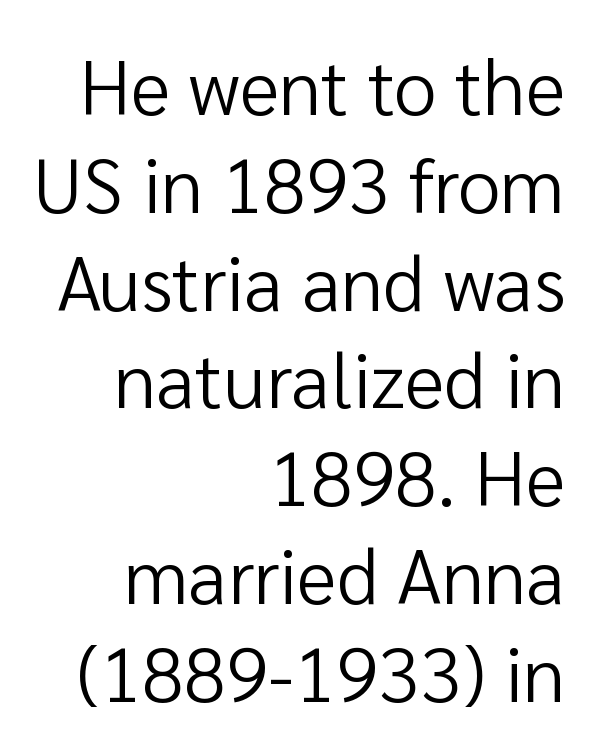
You can tell it's not italic because the verticals are truly vertical. The space between consecutive lines is moderate. The area under the type is left untouched. What kind of face is this? One without serifs — a sans.
